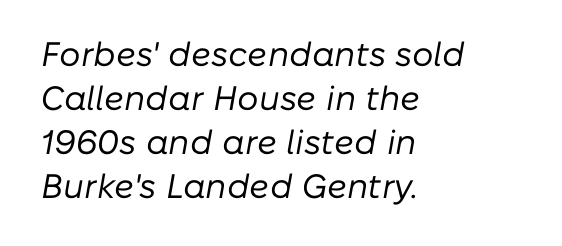
Q: Is the text bold? A: No.
Q: Is the text italic (slanted)? A: Yes, it leans right by about 10 degrees.
Q: Is the text underlined? A: No.
Q: How is the paragraph aligned? A: Left-aligned.
Q: Is the spacing between letters normal or unusually wide? A: Normal.
Q: Is the spacing between lines tight, normal or loose? A: Normal.
Q: Width (condensed, normal, or wide)? A: Normal.
Q: Stroke contrast? A: Low.
Q: x-height? A: Medium.
Q: Monospaced? A: No.
